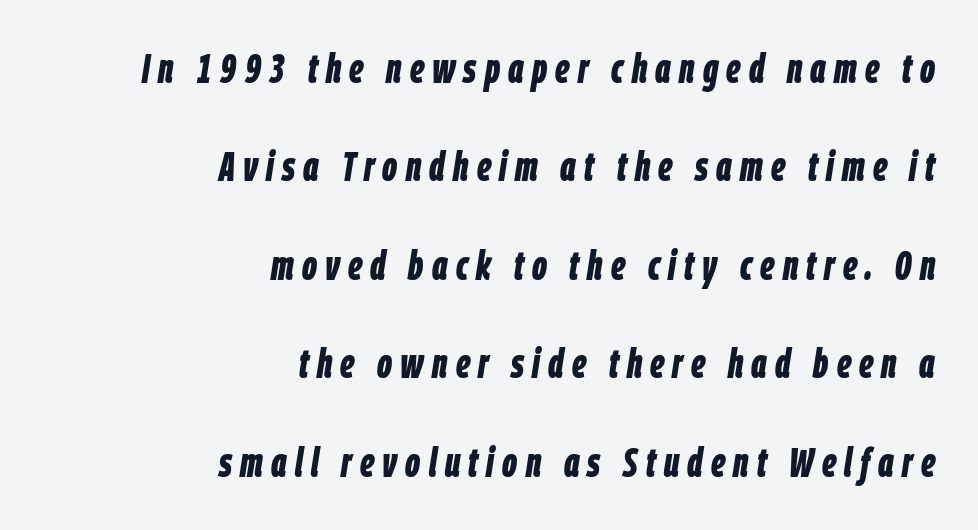
{"italic": "yes", "lean": "right", "slant_degrees": 9, "bold": "yes", "weight": "bold", "width": "condensed", "stroke_contrast": "low", "x_height": "large", "monospaced": "no", "underline": "no", "align": "right", "line_spacing": "loose", "line_spacing_ratio": 2.4, "letter_spacing": "wide", "letter_spacing_em": 0.2, "glyph_px": 41}
